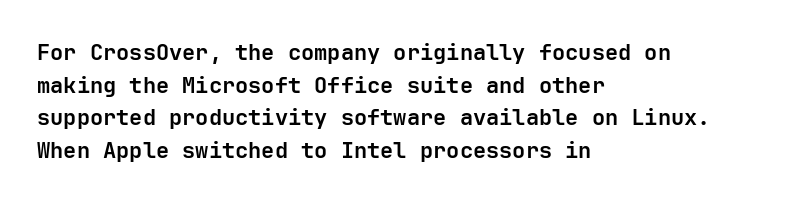
Q: Is the text bold? A: Yes.
Q: Is the text italic (slanted)? A: No, it is upright.
Q: Is the text underlined? A: No.
Q: How is the paragraph aligned? A: Left-aligned.
Q: Is the spacing between letters normal or unusually wide? A: Normal.
Q: Is the spacing between lines tight, normal or loose? A: Normal.
